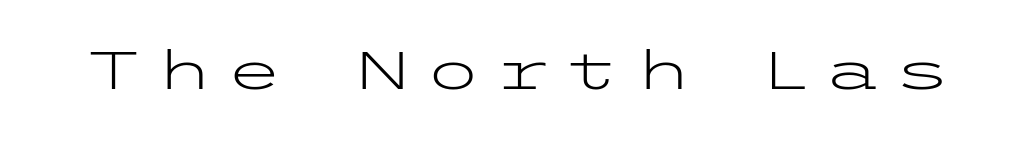
The image shows 53 px light, wide sans-serif type, upright; set unusually wide letter spacing (+0.22 em), not underlined; low stroke contrast and a medium x-height.
